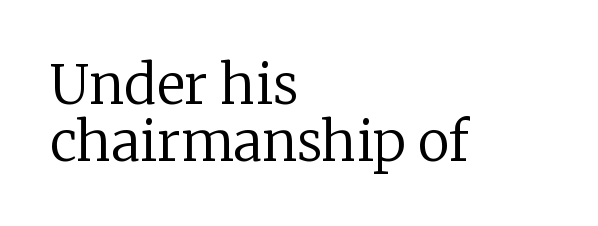
The image shows 54 px regular-weight serif type, upright; set left-aligned, tight line spacing (1.05x), normal letter spacing, not underlined; low stroke contrast and a medium x-height.
